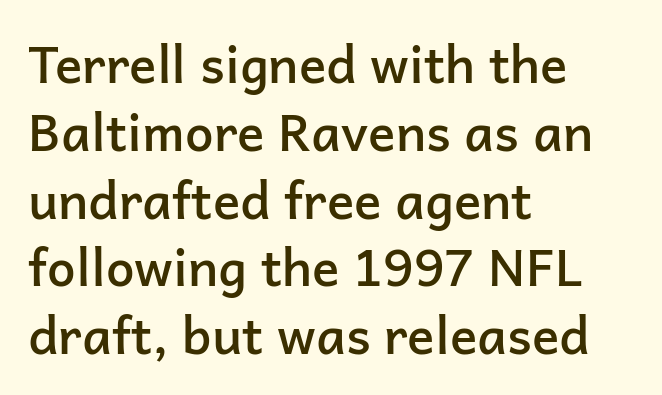
The image shows 51 px semibold sans-serif type, upright; set left-aligned, normal line spacing (1.33x), normal letter spacing, not underlined; low stroke contrast and a medium x-height.
